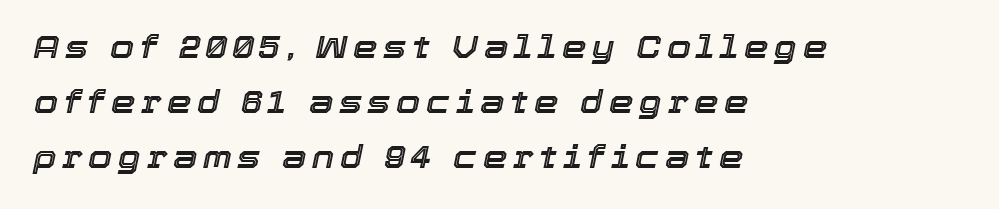
Slant detected: the letters are inclined. Character widths vary here, with narrow letters taking less room than wide ones. Casual observation: everything's shoved over to the left. The passage shown is not underscored anywhere.
